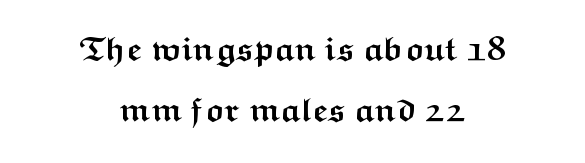
Both edges are ragged and mirror each other, which tells us the setting is centered. The text was rendered using a sans face with plain stroke endings. Words float on clear page, feet unadorned. Set as a true bold cut, around the 700 mark.
